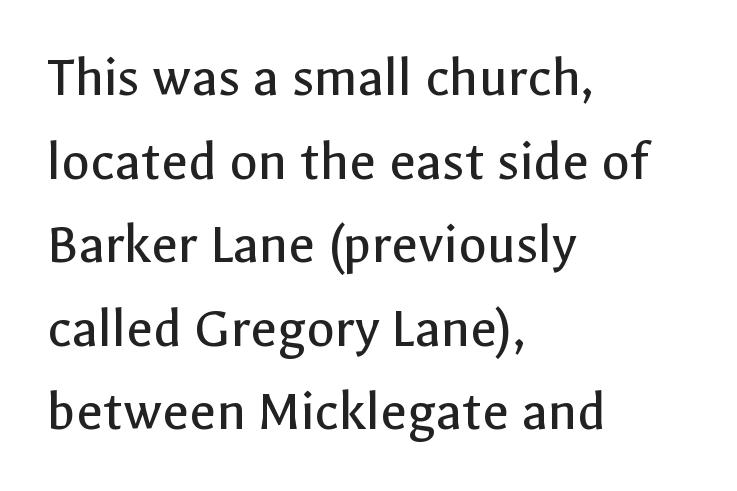
What stands out about the letter spacing? Nothing — it is the standard amount. Italic: no, the glyphs are upright roman. The lines are quadded left. Is this a fixed-width face? No — the glyphs have proportional, varying widths. The designer went with a sans here, leaving each stem footless. The area under the type is left untouched.
